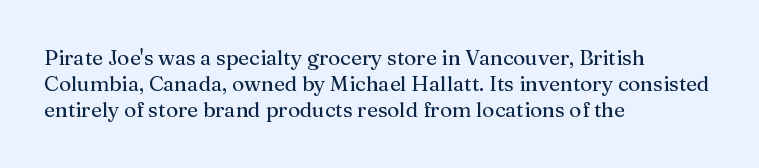
The image shows 21 px text type, upright; set left-aligned, line spacing 1.24x, normal letter spacing, not underlined.
